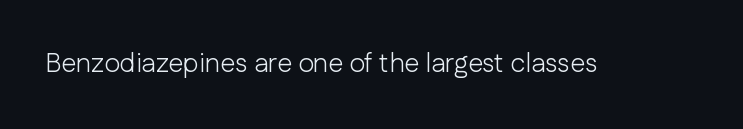
The image shows 27 px text type, upright; set normal letter spacing, not underlined.
